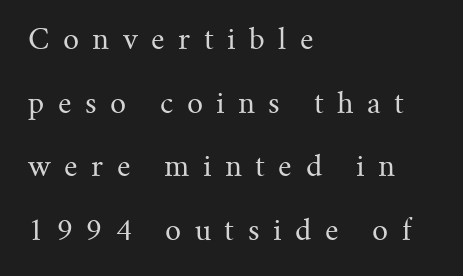
The rag falls on the right side of this text block. This rendering widens character spacing well past its baseline value. The lettering holds an erect, upright posture throughout. Just letters on the line, the space beneath them empty. Nothing heavy about these letters — not bold at all.
